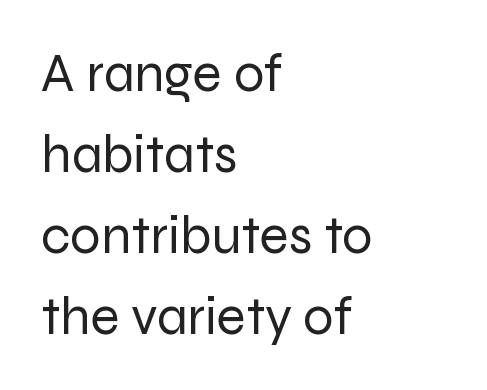
{"serif": "no", "italic": "no", "bold": "no", "weight": "regular", "width": "normal", "stroke_contrast": "low", "x_height": "medium", "monospaced": "no", "underline": "no", "align": "left", "line_spacing": "normal", "line_spacing_ratio": 1.5, "letter_spacing": "normal", "letter_spacing_em": 0.0, "glyph_px": 54}
